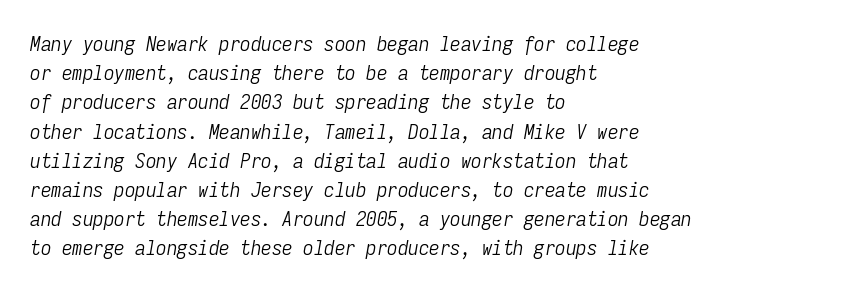
{"italic": "yes", "lean": "right", "slant_degrees": 9, "bold": "no", "underline": "no", "align": "left", "line_spacing": "normal", "line_spacing_ratio": 1.39, "letter_spacing": "normal", "letter_spacing_em": 0.0, "glyph_px": 21}
